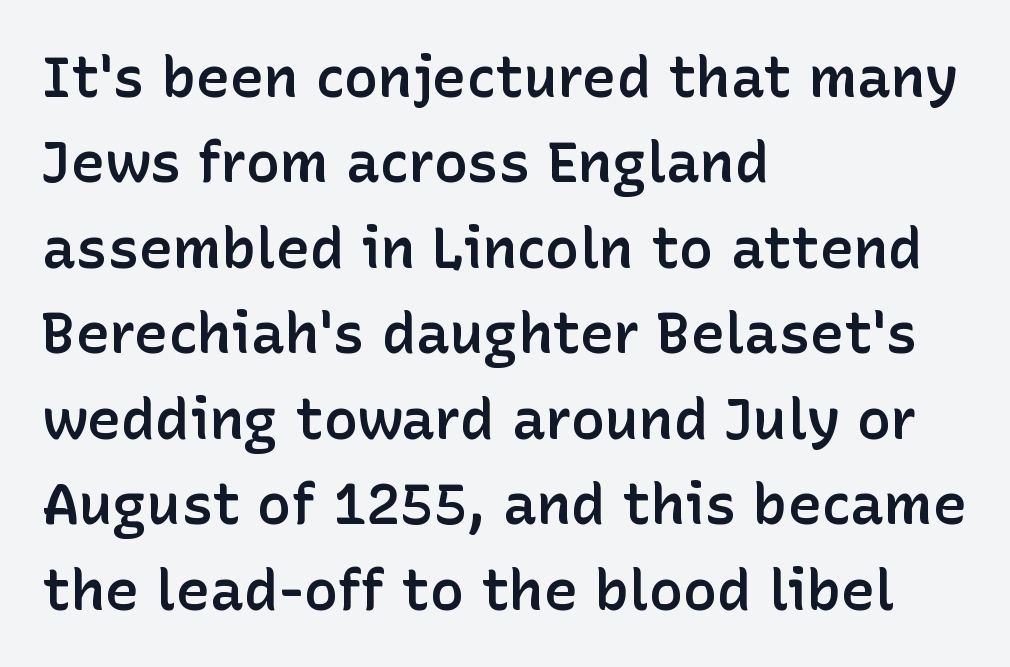
{"serif": "no", "italic": "no", "bold": "semi", "weight": "semibold", "width": "normal", "stroke_contrast": "low", "x_height": "medium", "monospaced": "no", "underline": "no", "align": "left", "line_spacing": "normal", "line_spacing_ratio": 1.5, "letter_spacing": "normal", "letter_spacing_em": 0.0, "glyph_px": 57}
